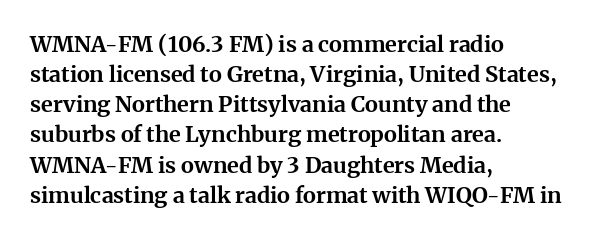
{"italic": "no", "bold": "yes", "underline": "no", "align": "left", "line_spacing": "normal", "line_spacing_ratio": 1.37, "letter_spacing": "normal", "letter_spacing_em": 0.0, "glyph_px": 22}
